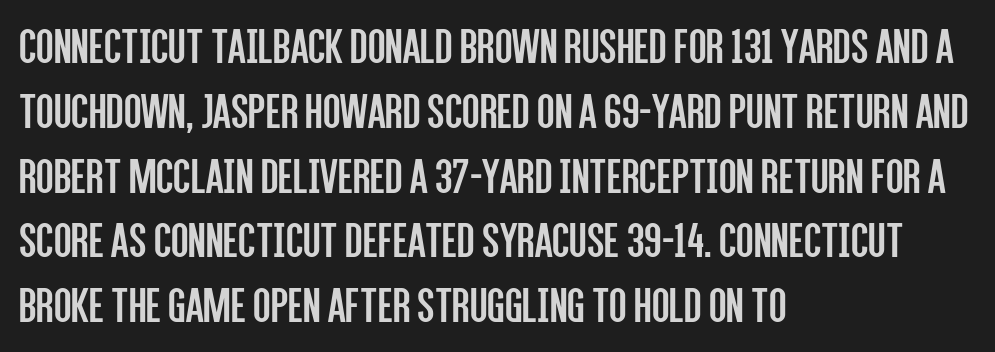
Any mark beneath the type? The region is blank. Are there feet on the stems? There aren't — it's a sans. Vertical strokes here are truly vertical. Leftover space on each line is placed entirely after the last word.
